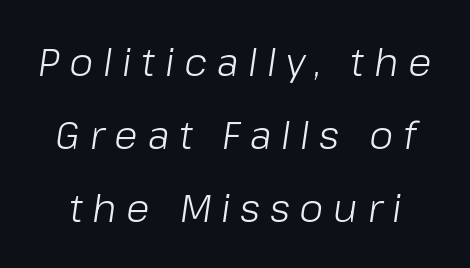
The weight tops out at a normal text grade. The words here are not underlined. Character widths vary here, with narrow letters taking less room than wide ones. Slant detected: the letters are inclined.
